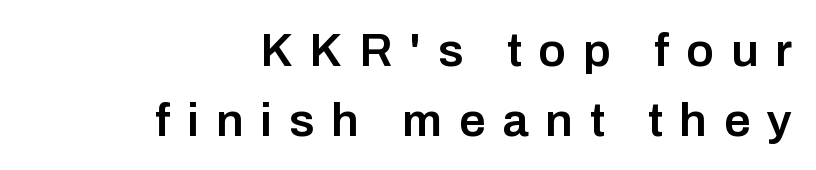
This rendering employs a face without finishing strokes, i.e., a sans-serif. Weight: semibold (demi). The passage shown is typed in a proportional face where columns would drift. Posture: upright roman.
